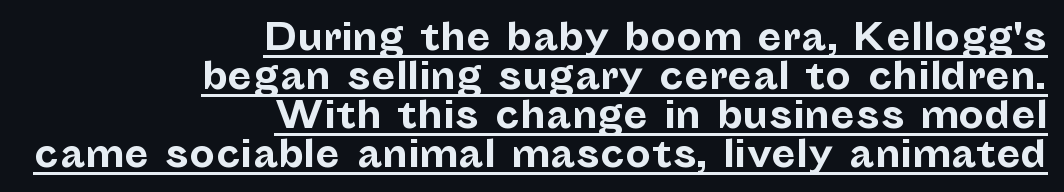
The image shows 36 px bold sans-serif type, upright; set right-aligned, tight line spacing (1.08x), normal letter spacing, underlined; low stroke contrast and a medium x-height.
